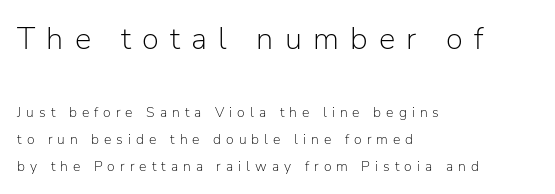
Spacing verdict: proportional, widths tailored to each character. Grotesque or geometric, the face here clearly has no serifs. Notice how the passage keeps a crisp vertical edge on the left only. Compared with a typical body face, this is equally light or lighter still. Loose tracking; the words dissolve into strings of separated letters.
